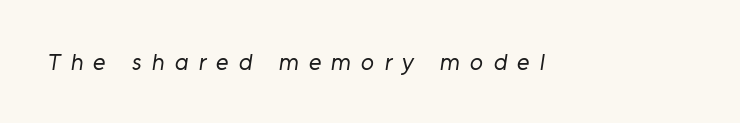
Q: Is the text bold? A: No.
Q: Is the text underlined? A: No.
Q: Is the spacing between letters normal or unusually wide? A: Unusually wide.
